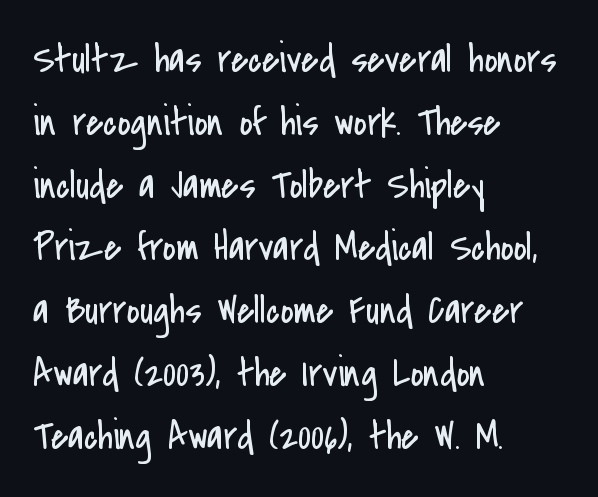
Q: Is the text bold? A: No.
Q: Is the text italic (slanted)? A: No, it is upright.
Q: Is the typeface a serif or a sans-serif typeface? A: Sans-serif.
Q: Is the text underlined? A: No.
Q: How is the paragraph aligned? A: Left-aligned.
Q: Is the spacing between letters normal or unusually wide? A: Normal.
Q: Is the spacing between lines tight, normal or loose? A: Normal.
Q: Width (condensed, normal, or wide)? A: Condensed.
Q: Stroke contrast? A: Low.
Q: x-height? A: Small.
Q: Monospaced? A: No.
